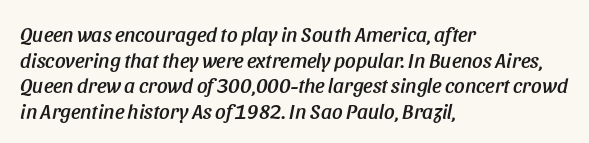
The strip under each line holds only bare page. The passage shown has conventional tracking throughout. A student would call this left alignment; a typographer would say flush left, rag right. Emphasis-style slanted type is in use.
